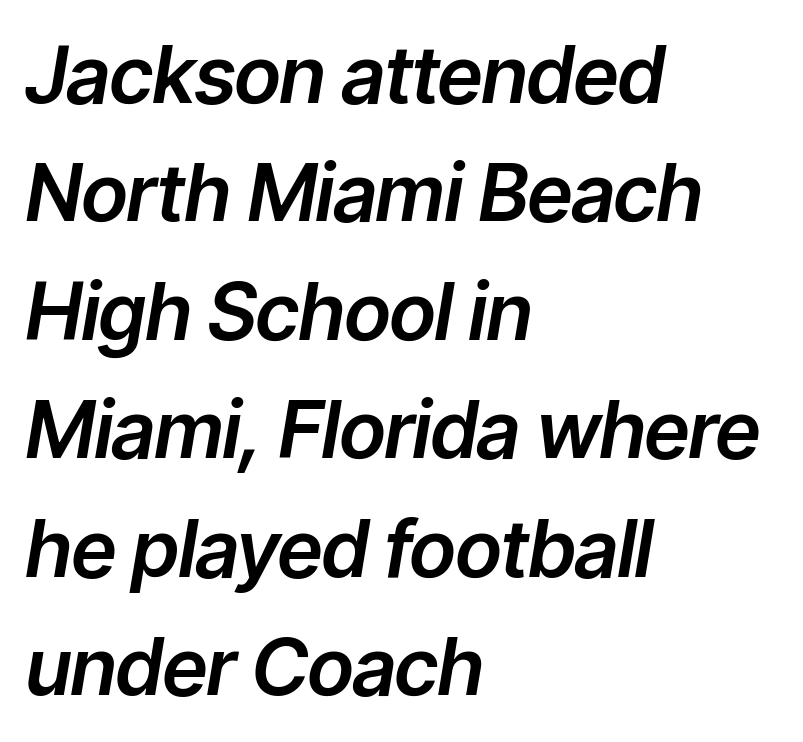
The image shows 79 px text type, italic (leaning right); set left-aligned, normal line spacing (1.5x), normal letter spacing, not underlined; low stroke contrast and a medium x-height.
